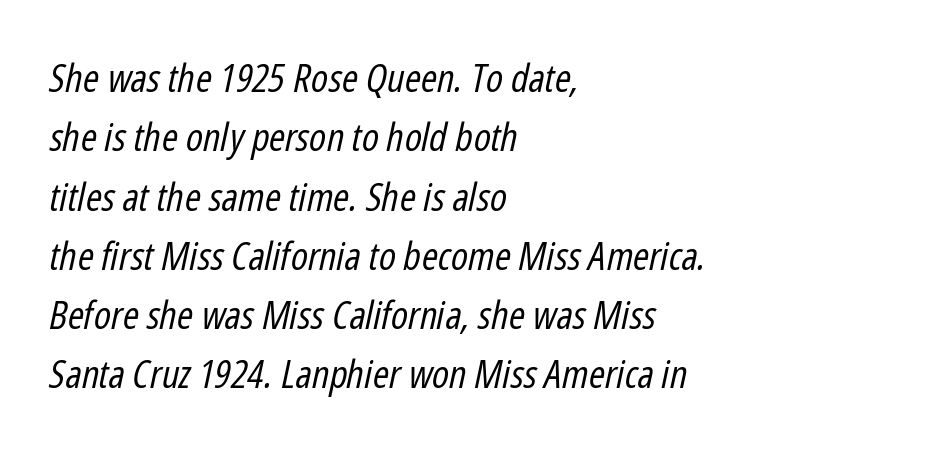
Each new line begins a customary step beneath the previous one. If you drew a line through each stem, it would be angled. Honestly, the letter spacing is just normal — you wouldn't notice it. Letters have the restrained weight of plain body copy at most. No word sits above an underline.
